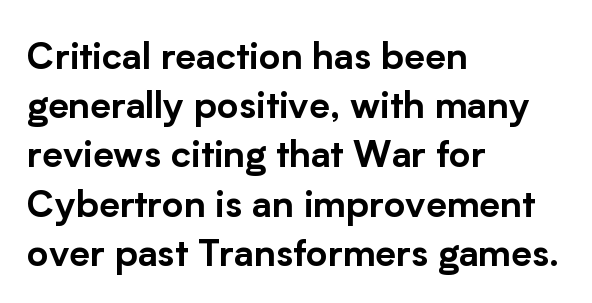
The image shows 37 px sans-serif type, upright; set left-aligned, normal line spacing (1.33x), normal letter spacing, not underlined; low stroke contrast and a medium x-height.
